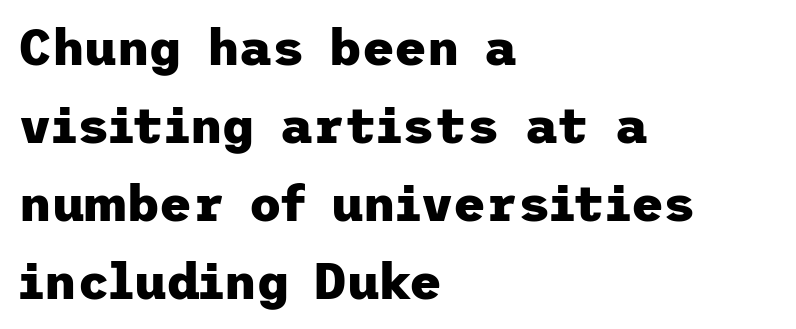
Q: Is the text bold? A: Yes.
Q: Is the text italic (slanted)? A: No, it is upright.
Q: Is the typeface a serif or a sans-serif typeface? A: Sans-serif.
Q: Is the text underlined? A: No.
Q: How is the paragraph aligned? A: Left-aligned.
Q: Is the spacing between letters normal or unusually wide? A: Normal.
Q: Is the spacing between lines tight, normal or loose? A: Normal.
Q: Width (condensed, normal, or wide)? A: Normal.
Q: Stroke contrast? A: Low.
Q: x-height? A: Medium.
